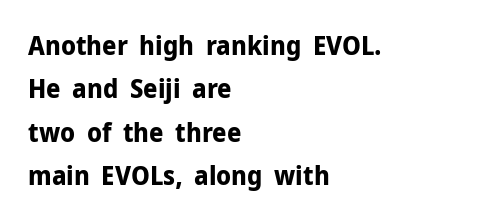
{"italic": "no", "bold": "yes", "underline": "no", "align": "left", "line_spacing": "normal", "line_spacing_ratio": 1.67, "letter_spacing": "normal", "letter_spacing_em": 0.0, "glyph_px": 26}
